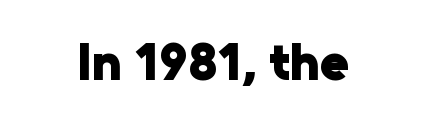
{"serif": "no", "italic": "no", "bold": "yes", "weight": "heavy", "width": "normal", "stroke_contrast": "low", "x_height": "medium", "monospaced": "no", "underline": "no", "align": "center", "letter_spacing": "normal", "letter_spacing_em": 0.0, "glyph_px": 52}
